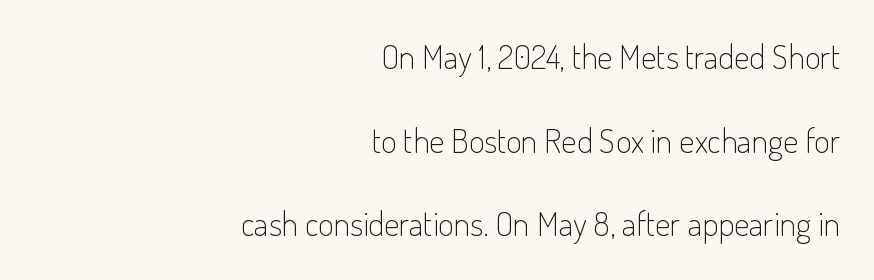
The image shows 34 px light, condensed sans-serif type, upright; set right-aligned, loose line spacing (2.46x), normal letter spacing, not underlined; low stroke contrast and a small x-height.
